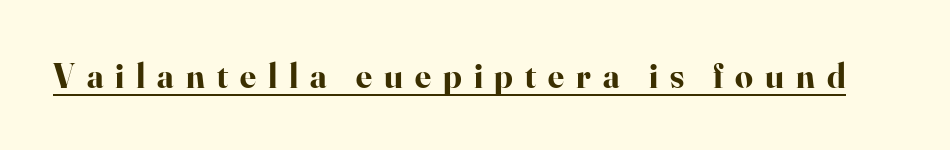
{"serif": "yes", "italic": "no", "bold": "yes", "weight": "bold", "width": "normal", "stroke_contrast": "high", "x_height": "small", "monospaced": "no", "underline": "yes", "letter_spacing": "wide", "letter_spacing_em": 0.34, "glyph_px": 35}
